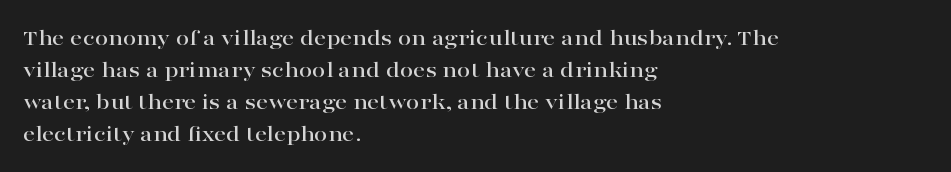
The image shows 24 px text type, upright; set left-aligned, normal line spacing (1.33x), normal letter spacing, not underlined.
